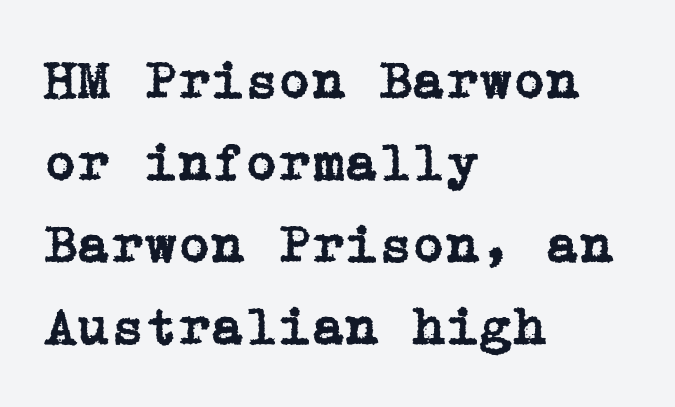
The image shows 54 px serif type, upright; set left-aligned, normal line spacing (1.52x), normal letter spacing, not underlined; low stroke contrast and a medium x-height.
